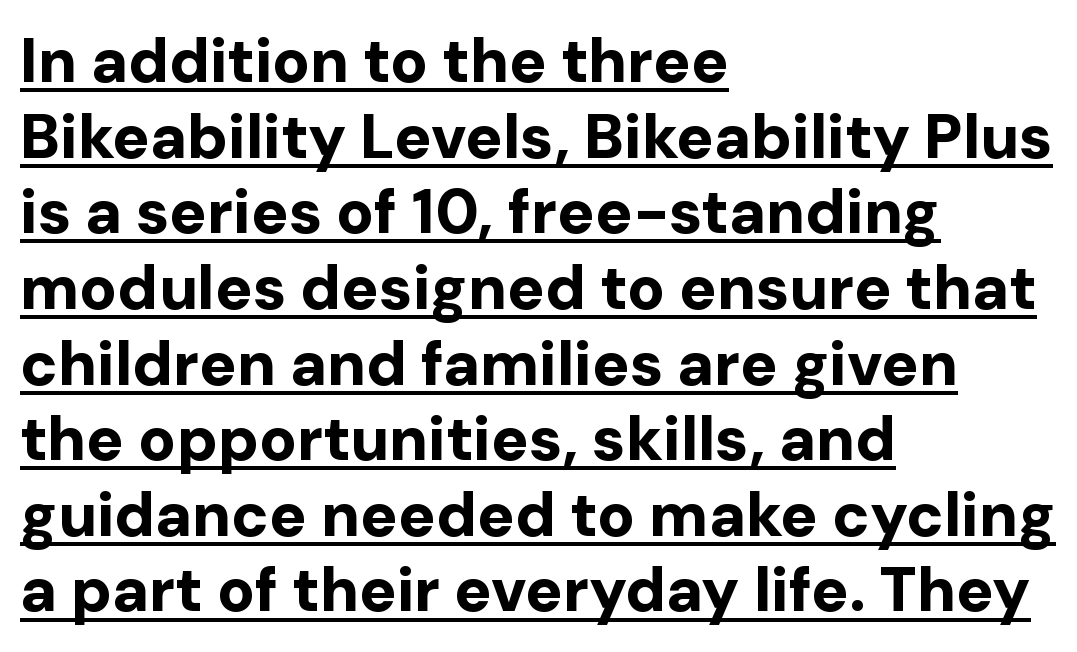
Q: Is the text bold? A: Yes.
Q: Is the text italic (slanted)? A: No, it is upright.
Q: Is the typeface a serif or a sans-serif typeface? A: Sans-serif.
Q: Is the text underlined? A: Yes.
Q: How is the paragraph aligned? A: Left-aligned.
Q: Is the spacing between letters normal or unusually wide? A: Normal.
Q: Width (condensed, normal, or wide)? A: Normal.
Q: Stroke contrast? A: Low.
Q: x-height? A: Medium.
Q: Monospaced? A: No.
